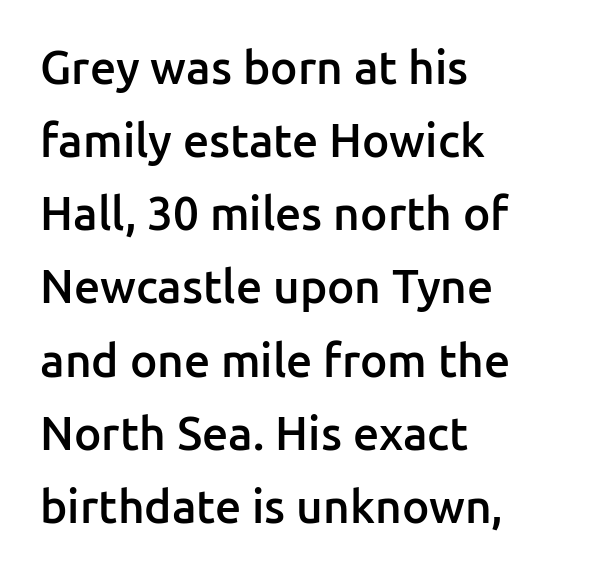
Line spacing here is normal. The passage shown is semibold, sitting just below true bold. Look at the bottom of the vertical strokes: they stop flat, with no serifs. Here the designer chose a conventional face with non-uniform glyph widths.
